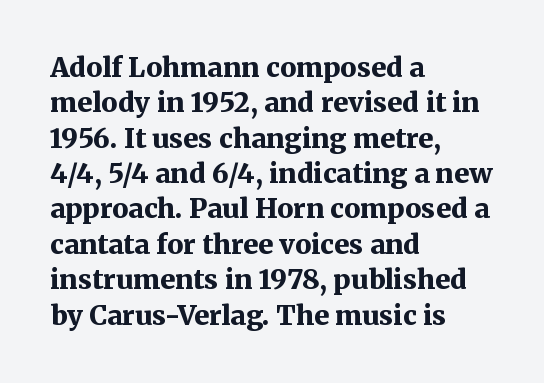
The image shows 27 px bold type, upright; set left-aligned, normal line spacing (1.31x), normal letter spacing, not underlined.
